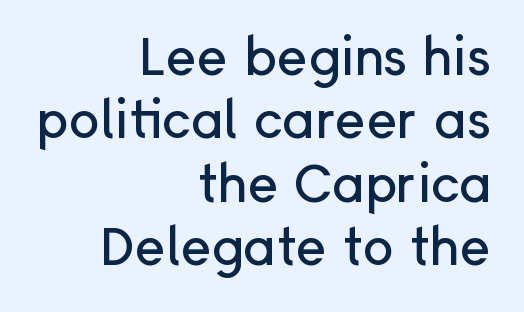
Italic? Not at all — the glyphs are vertical. The words here are not underlined. Notice how the passage keeps a crisp vertical edge on the right only. Looks like regular typesetting: each glyph gets only the width it needs.
